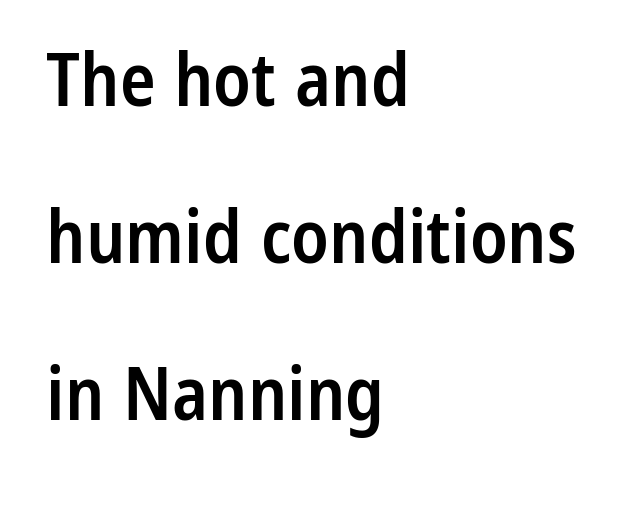
Baseline-to-baseline distance is far greater than the letter height. The area under the type is left untouched. This rendering employs a face without finishing strokes, i.e., a sans-serif. Alignment: flush left. Observe the ordinary spacing: letters are neighbours, not strangers. Think of a printed novel: that variable character pitch is what you see here.
